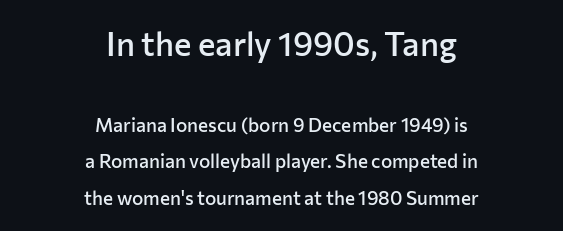
Q: Is the text bold? A: Semi-bold.
Q: Is the text italic (slanted)? A: No, it is upright.
Q: Is the typeface a serif or a sans-serif typeface? A: Sans-serif.
Q: Is the text underlined? A: No.
Q: How is the paragraph aligned? A: Centered.
Q: Is the spacing between letters normal or unusually wide? A: Normal.
Q: Is the spacing between lines tight, normal or loose? A: Loose.
Q: Which block of text is set in a larger size, the first (top) or the second (bottom)? A: The first (top) one.
Q: Width (condensed, normal, or wide)? A: Normal.
Q: Stroke contrast? A: Low.
Q: x-height? A: Medium.
Q: Monospaced? A: No.
